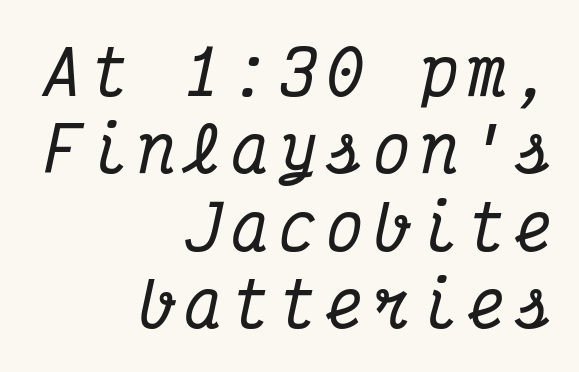
Q: Is the text italic (slanted)? A: Yes, it leans right by about 12 degrees.
Q: Is the typeface a serif or a sans-serif typeface? A: Serif.
Q: Is the text underlined? A: No.
Q: How is the paragraph aligned? A: Right-aligned.
Q: Is the spacing between lines tight, normal or loose? A: Normal.
Q: Width (condensed, normal, or wide)? A: Condensed.
Q: Stroke contrast? A: Medium.
Q: x-height? A: Medium.
Q: Monospaced? A: Yes.
